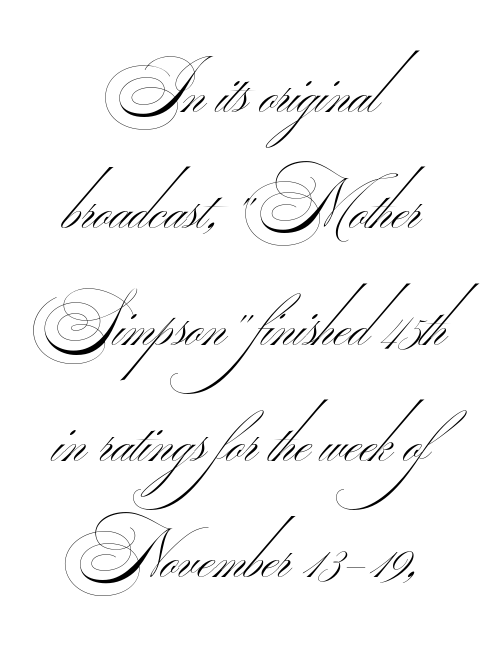
The image shows 68 px thin, wide sans-serif type; set centered, line spacing 1.71x, normal letter spacing, not underlined; medium stroke contrast.
